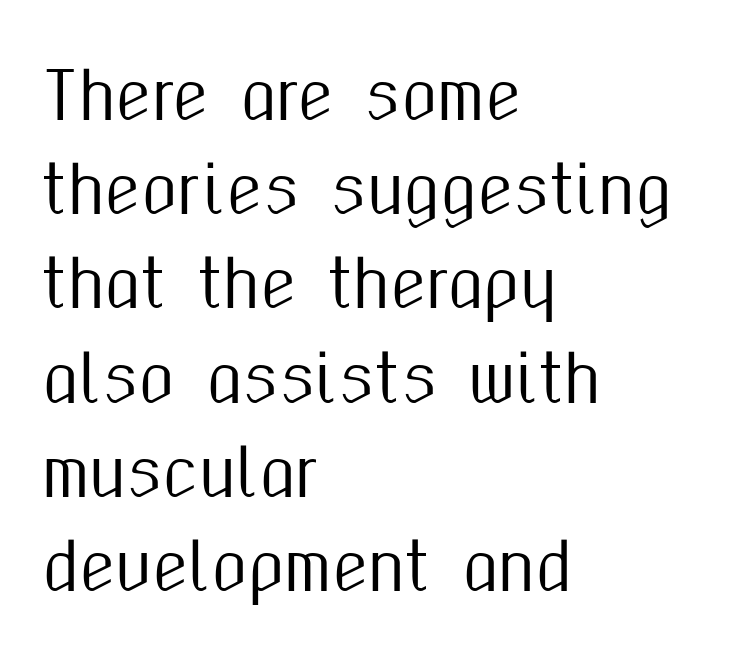
What stands out about the letter spacing? Nothing — it is the standard amount. Nothing sits at the stroke ends, so this counts as sans-serif. Words float on clear page, feet unadorned. Looks like regular typesetting: each glyph gets only the width it needs.
